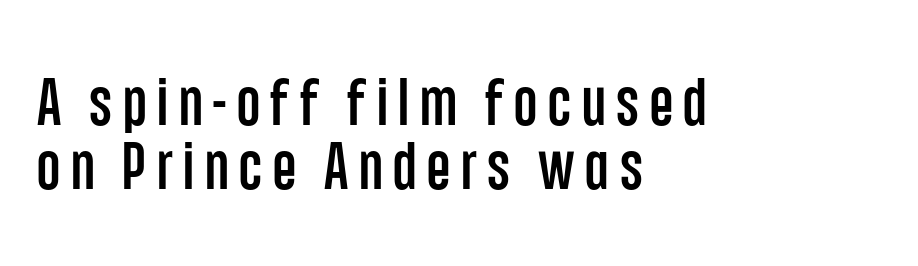
The type family on display is of the sans-serif kind. Notice how the stems are strictly vertical — no italics here. How would I describe the line gaps? Narrow and economical. Proportional: the letters do not fall into vertical columns. The area under the type is left untouched. Line beginnings align vertically; line endings do not.
